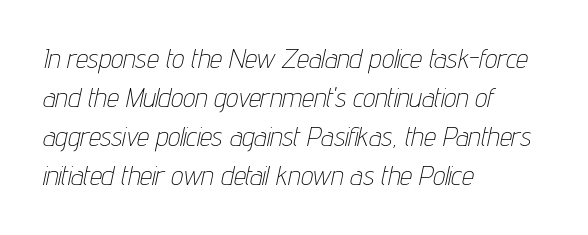
{"italic": "yes", "lean": "right", "slant_degrees": 12, "bold": "no", "underline": "no", "align": "left", "line_spacing": "normal", "line_spacing_ratio": 1.45, "letter_spacing": "normal", "letter_spacing_em": 0.0, "glyph_px": 27}
